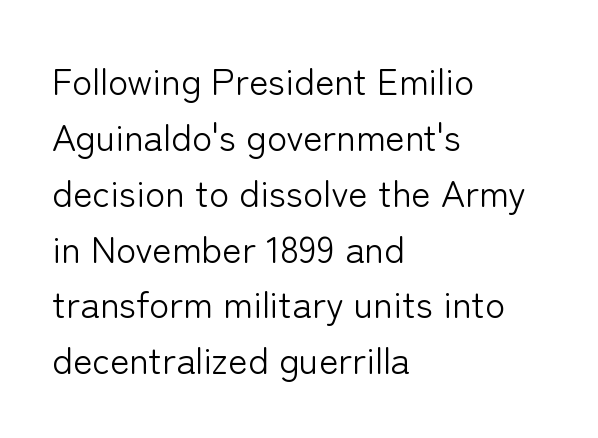
The passage shown has conventional tracking throughout. Does the type have serifs? No, each stem ends abruptly. On a weight scale, this lands at 450 or below. This rendering features lettering with no underline.
